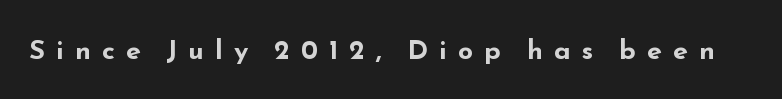
Q: Is the text bold? A: Yes.
Q: Is the text italic (slanted)? A: No, it is upright.
Q: Is the text underlined? A: No.
Q: Is the spacing between letters normal or unusually wide? A: Unusually wide.
